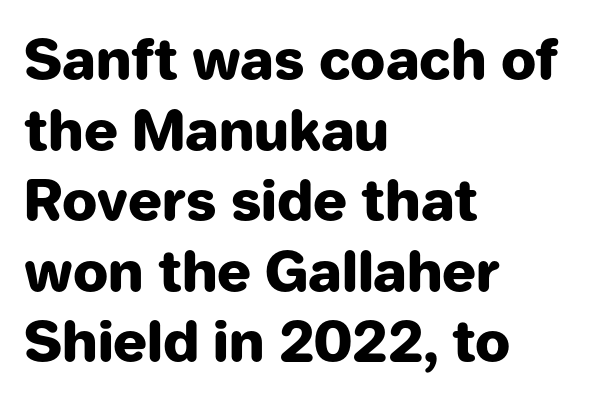
The image shows 56 px heavy sans-serif type, upright; set left-aligned, normal line spacing (1.26x), normal letter spacing, not underlined; low stroke contrast and a medium x-height.
